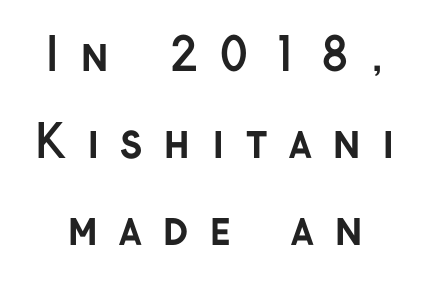
This sample uses an upright cut, with every glyph sitting square on the baseline. You could not count columns in this text — the font is proportionally spaced. Emphasis by weight is at full strength: bold. Does extra space separate the letters? Yes, quite a lot of it.
